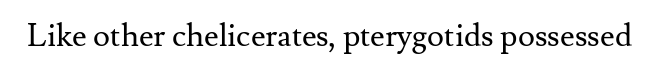
The image shows 32 px regular-weight serif type, upright; set normal letter spacing, not underlined; medium stroke contrast and a small x-height.
